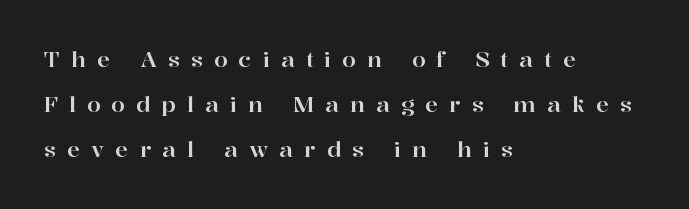
The image shows 22 px text type, upright; set left-aligned, loose line spacing (2.05x), unusually wide letter spacing (+0.5 em), not underlined.
